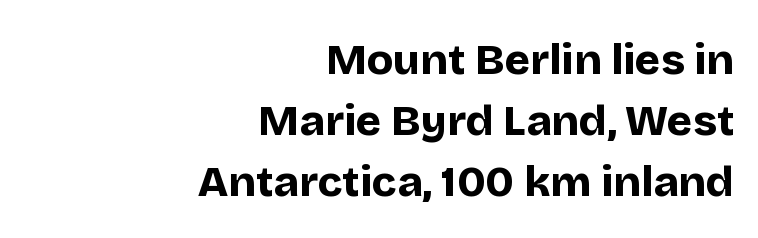
Q: Is the text bold? A: Yes.
Q: Is the text italic (slanted)? A: No, it is upright.
Q: Is the typeface a serif or a sans-serif typeface? A: Sans-serif.
Q: Is the text underlined? A: No.
Q: How is the paragraph aligned? A: Right-aligned.
Q: Is the spacing between letters normal or unusually wide? A: Normal.
Q: Is the spacing between lines tight, normal or loose? A: Normal.
Q: Width (condensed, normal, or wide)? A: Normal.
Q: Stroke contrast? A: Low.
Q: x-height? A: Large.
Q: Monospaced? A: No.
